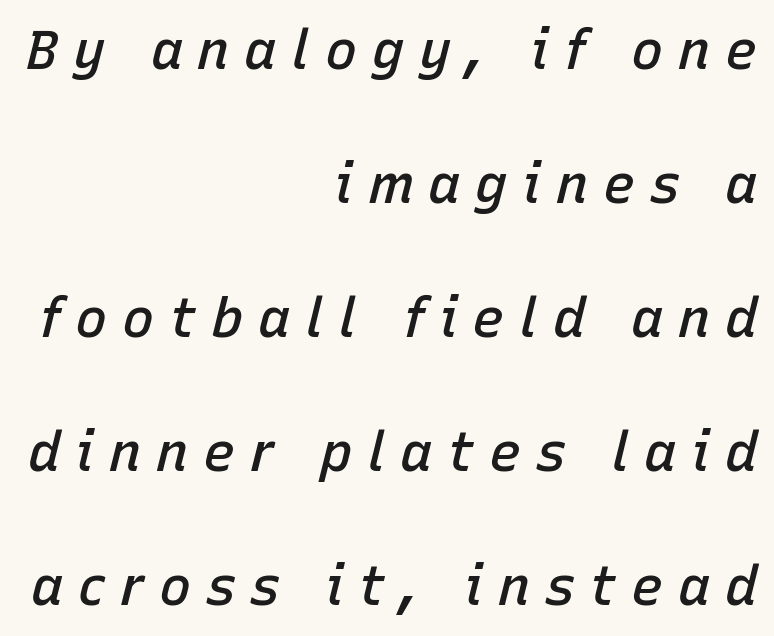
Q: Is the text bold? A: Semi-bold.
Q: Is the text italic (slanted)? A: Yes, it leans right by about 15 degrees.
Q: Is the text underlined? A: No.
Q: How is the paragraph aligned? A: Right-aligned.
Q: Is the spacing between letters normal or unusually wide? A: Unusually wide.
Q: Is the spacing between lines tight, normal or loose? A: Loose.
Q: Width (condensed, normal, or wide)? A: Normal.
Q: Stroke contrast? A: Low.
Q: x-height? A: Medium.
Q: Monospaced? A: No.
